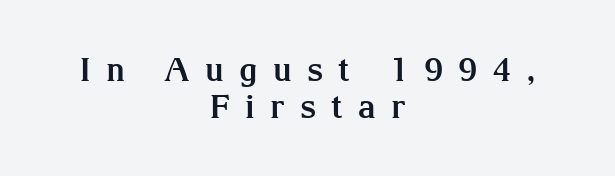
Q: Is the text bold? A: Yes.
Q: Is the text italic (slanted)? A: No, it is upright.
Q: Is the typeface a serif or a sans-serif typeface? A: Serif.
Q: Is the text underlined? A: No.
Q: How is the paragraph aligned? A: Centered.
Q: Is the spacing between letters normal or unusually wide? A: Unusually wide.
Q: Is the spacing between lines tight, normal or loose? A: Tight.
Q: Width (condensed, normal, or wide)? A: Normal.
Q: Stroke contrast? A: Medium.
Q: x-height? A: Medium.
Q: Monospaced? A: No.
